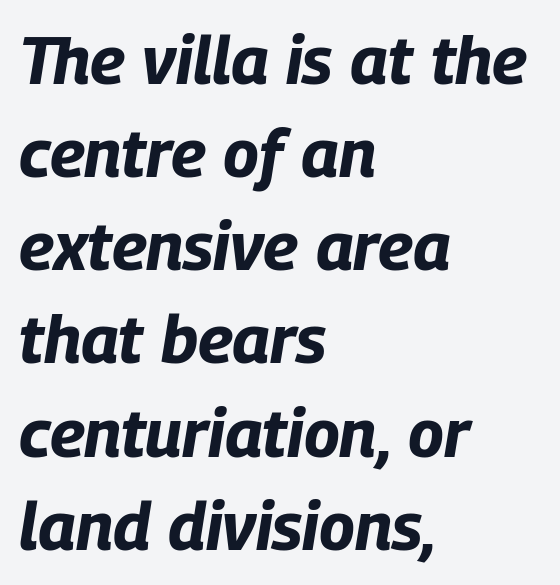
The passage shown is typed in a proportional face where columns would drift. The rendering applies a slant to the glyphs. Weight: bold. Does the leading feel generous? No, just average. The foot of each line stays bare and open. Left-aligned paragraph, ragged on the right.
